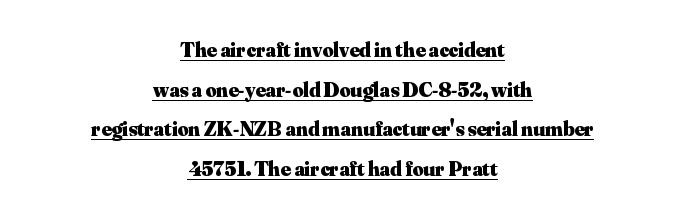
Q: Is the text bold? A: Yes.
Q: Is the text italic (slanted)? A: No, it is upright.
Q: Is the text underlined? A: Yes.
Q: How is the paragraph aligned? A: Centered.
Q: Is the spacing between letters normal or unusually wide? A: Normal.
